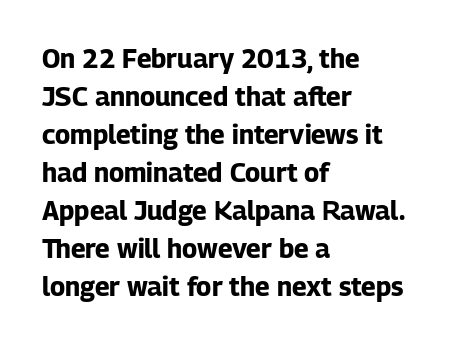
Horizontal alignment here is leftward, the default for most running prose. Nothing unusual about the tracking: characters are spaced as the font intends. Students, observe: this is what conventionally led text looks like. Does the lettering tilt? It doesn't — this is upright.
